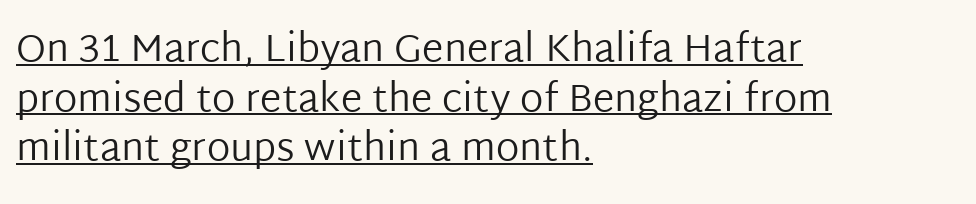
The image shows 39 px regular-weight sans-serif type, upright; set left-aligned, normal line spacing (1.27x), normal letter spacing, underlined; low stroke contrast and a medium x-height.
